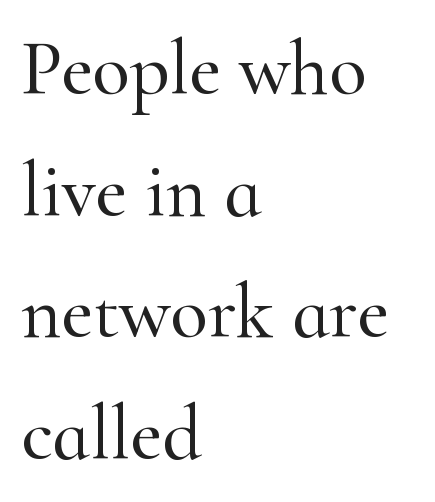
Q: Is the text italic (slanted)? A: No, it is upright.
Q: Is the typeface a serif or a sans-serif typeface? A: Serif.
Q: Is the text underlined? A: No.
Q: How is the paragraph aligned? A: Left-aligned.
Q: Is the spacing between letters normal or unusually wide? A: Normal.
Q: Is the spacing between lines tight, normal or loose? A: Normal.
Q: Width (condensed, normal, or wide)? A: Normal.
Q: Stroke contrast? A: High.
Q: x-height? A: Small.
Q: Monospaced? A: No.
